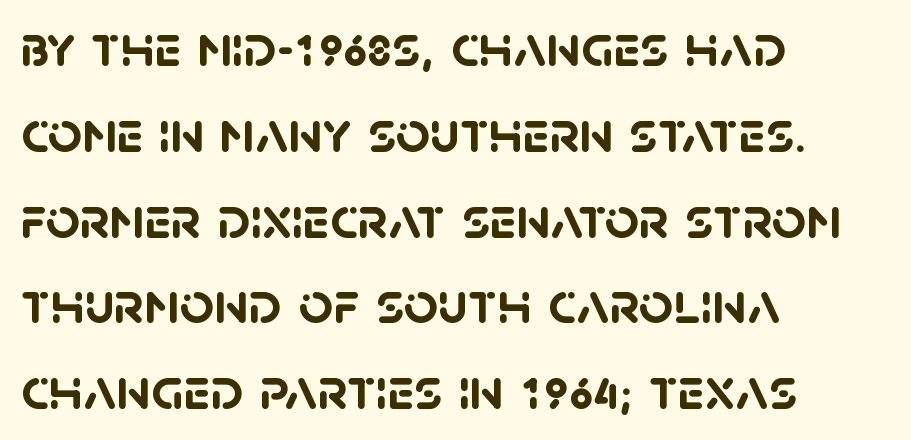
{"serif": "no", "bold": "yes", "weight": "semibold", "width": "normal", "stroke_contrast": "low", "x_height": "large", "monospaced": "no", "underline": "no", "align": "left", "line_spacing": "normal", "line_spacing_ratio": 1.43, "letter_spacing": "normal", "letter_spacing_em": 0.0, "glyph_px": 60}
